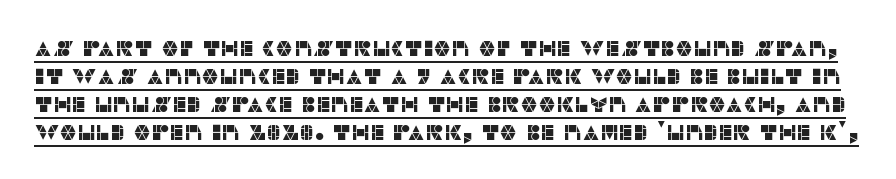
This is the regular roman posture of the typeface. In terms of leading, this rendering sits right in the middle. Students, observe the line beneath the letters — that is underlining. The line texture is even and compact thanks to regular tracking.
